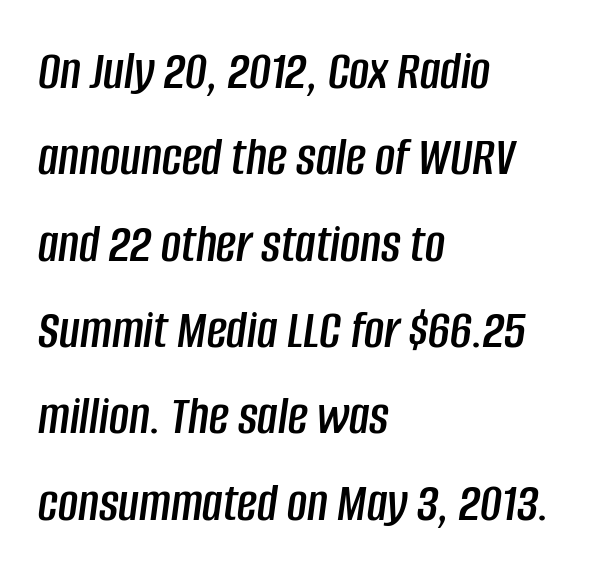
Q: Is the text italic (slanted)? A: Yes, it leans right by about 8 degrees.
Q: Is the text underlined? A: No.
Q: How is the paragraph aligned? A: Left-aligned.
Q: Is the spacing between letters normal or unusually wide? A: Normal.
Q: Is the spacing between lines tight, normal or loose? A: Normal.
Q: Width (condensed, normal, or wide)? A: Condensed.
Q: Stroke contrast? A: Low.
Q: x-height? A: Large.
Q: Monospaced? A: No.
